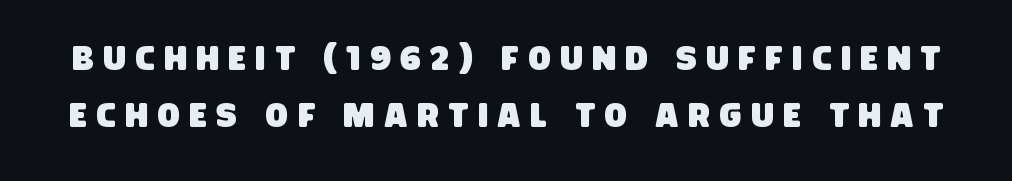
The rendering uses natural spacing where letterforms have individual widths. Observe the wide spacing: letters keep a clear distance from each other. The foot of each line stays bare and open. In terms of letterform style, serifs are entirely absent.
